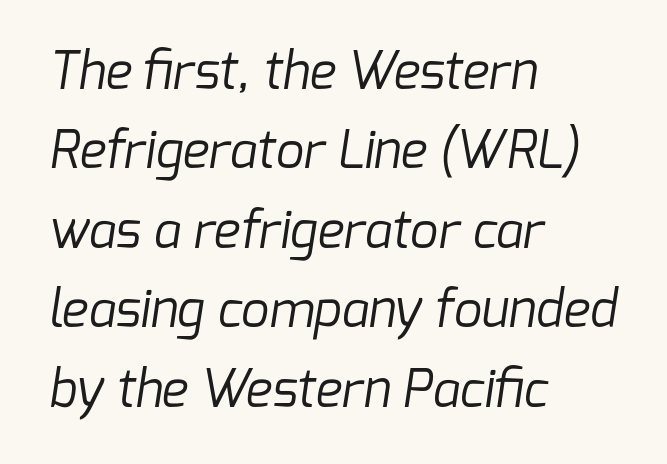
The space between consecutive lines is moderate. The horizontal fit of the characters is conventional and even. Typeset ragged right — the left edge is the straight one. Stems here are at most as thick as an everyday book face. A typesetter would call this proportional, since set widths differ per character.
